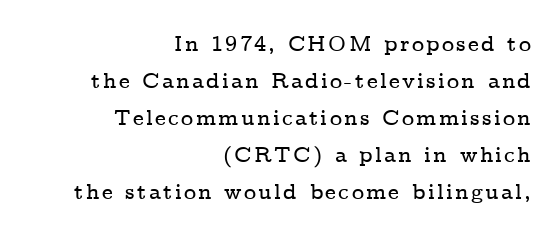
Q: Is the text italic (slanted)? A: No, it is upright.
Q: Is the text underlined? A: No.
Q: How is the paragraph aligned? A: Right-aligned.
